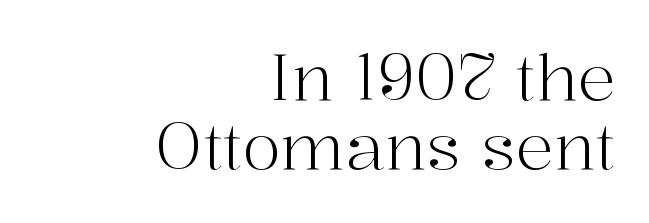
The image shows 64 px light serif type, upright; set right-aligned, tight line spacing (1.08x), normal letter spacing, not underlined; high stroke contrast and a medium x-height.
